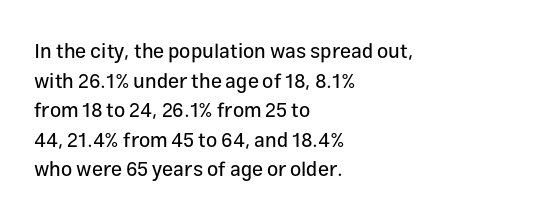
Q: Is the text italic (slanted)? A: No, it is upright.
Q: Is the text underlined? A: No.
Q: How is the paragraph aligned? A: Left-aligned.
Q: Is the spacing between letters normal or unusually wide? A: Normal.
Q: Is the spacing between lines tight, normal or loose? A: Normal.
